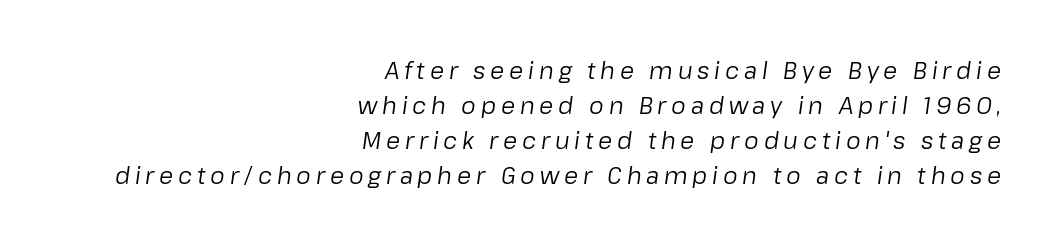
{"italic": "yes", "lean": "right", "slant_degrees": 8, "bold": "no", "underline": "no", "align": "right", "line_spacing": "normal", "line_spacing_ratio": 1.52, "letter_spacing": "wide", "letter_spacing_em": 0.21, "glyph_px": 23}
